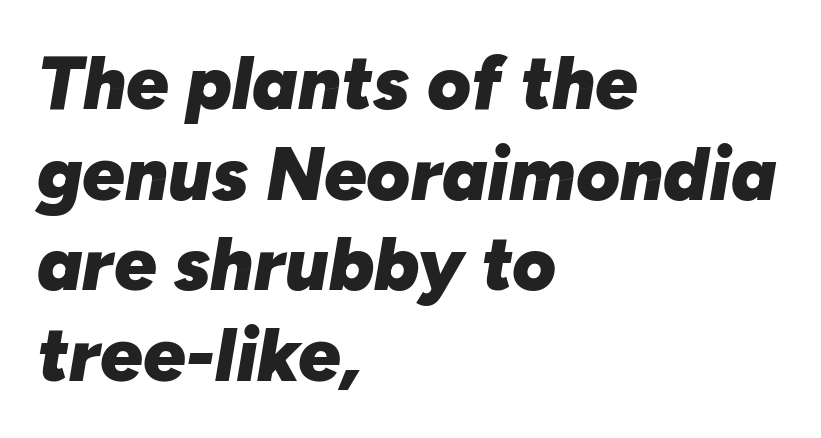
You can tell it's italic because the verticals aren't actually vertical. Proportional: the letters do not fall into vertical columns. Honestly, the letter spacing is just normal — you wouldn't notice it. The string is rendered with underlining switched off. You'd pick this weight for a headline — it's a proper bold.
